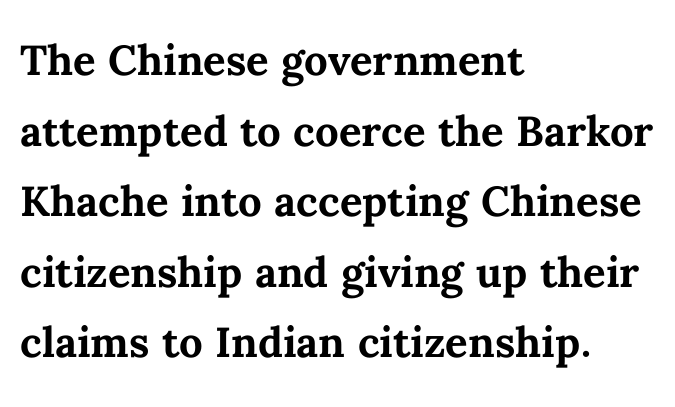
Q: Is the text bold? A: Yes.
Q: Is the text italic (slanted)? A: No, it is upright.
Q: Is the text underlined? A: No.
Q: How is the paragraph aligned? A: Left-aligned.
Q: Is the spacing between letters normal or unusually wide? A: Normal.
Q: Is the spacing between lines tight, normal or loose? A: Normal.
Q: Width (condensed, normal, or wide)? A: Normal.
Q: Stroke contrast? A: Medium.
Q: x-height? A: Medium.
Q: Monospaced? A: No.
